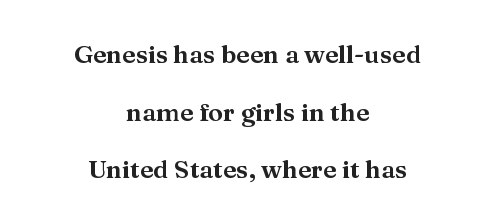
The image shows 25 px text type, upright; set centered, loose line spacing (2.31x), normal letter spacing, not underlined.
